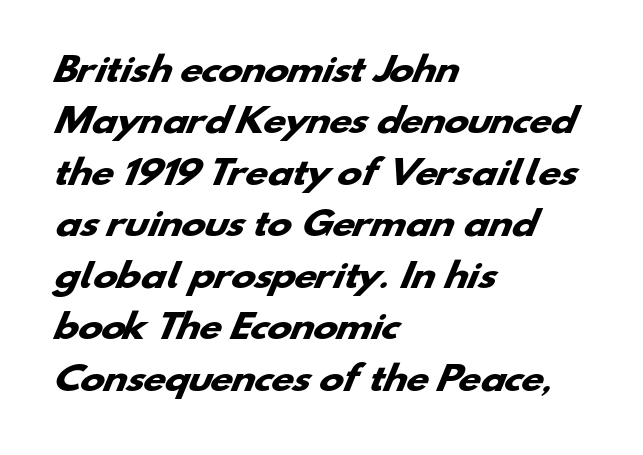
{"serif": "no", "bold": "yes", "weight": "heavy", "width": "wide", "stroke_contrast": "low", "x_height": "small", "monospaced": "no", "underline": "no", "align": "left", "line_spacing": "normal", "line_spacing_ratio": 1.56, "letter_spacing": "normal", "letter_spacing_em": 0.0, "glyph_px": 33}
